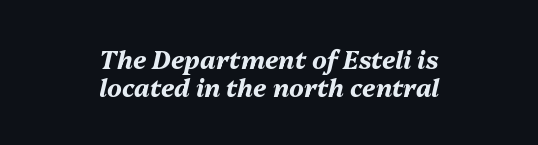
{"italic": "yes", "lean": "right", "slant_degrees": 13, "bold": "yes", "underline": "no", "align": "center", "line_spacing": "tight", "line_spacing_ratio": 1.14, "letter_spacing": "normal", "letter_spacing_em": 0.0, "glyph_px": 25}
